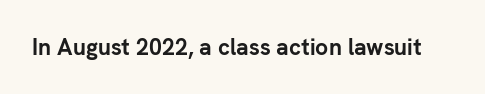
{"italic": "no", "bold": "yes", "underline": "no", "letter_spacing": "normal", "letter_spacing_em": 0.0, "glyph_px": 23}
